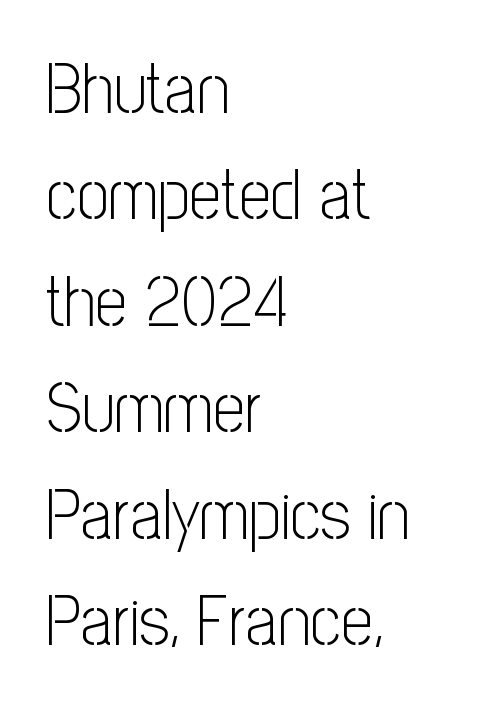
Q: Is the text bold? A: No.
Q: Is the text italic (slanted)? A: No, it is upright.
Q: Is the typeface a serif or a sans-serif typeface? A: Sans-serif.
Q: Is the text underlined? A: No.
Q: How is the paragraph aligned? A: Left-aligned.
Q: Is the spacing between letters normal or unusually wide? A: Normal.
Q: Is the spacing between lines tight, normal or loose? A: Normal.
Q: Width (condensed, normal, or wide)? A: Condensed.
Q: Stroke contrast? A: Low.
Q: x-height? A: Medium.
Q: Monospaced? A: No.
